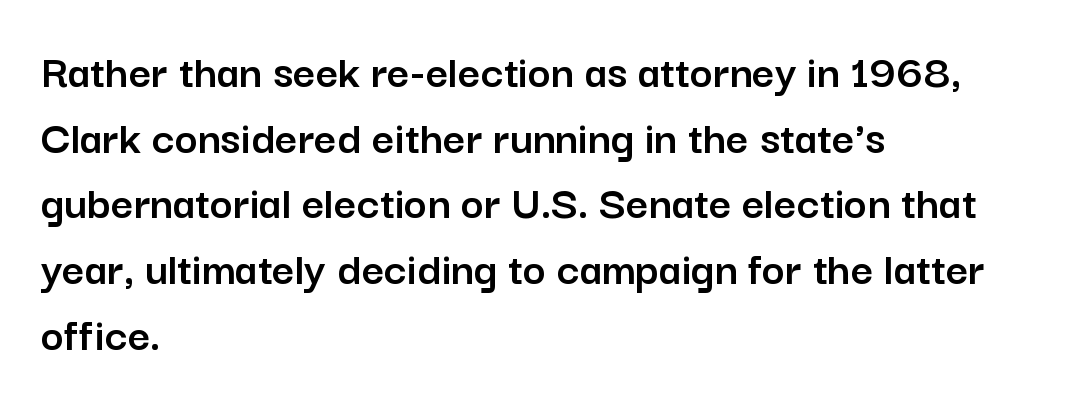
Spacing verdict: proportional, widths tailored to each character. Upright lettering throughout. Line starts are locked; line ends wander. In terms of letterform style, serifs are entirely absent. Reading down the column, the eye jumps a familiar distance to each next line.
